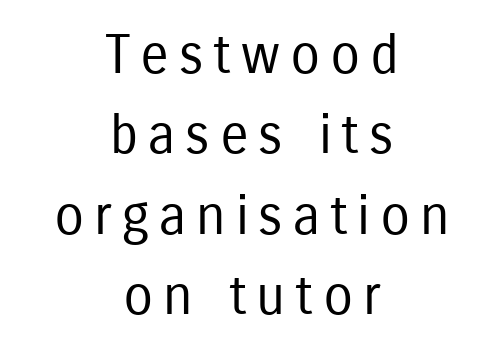
The letters advance in unequal steps, a hallmark of proportional type. Underline: absent. The text block is weighted toward neither margin, spreading evenly from the middle. Stems and bowls with no extra thickness — not bold. The vertical gap from one line to the next is medium.
